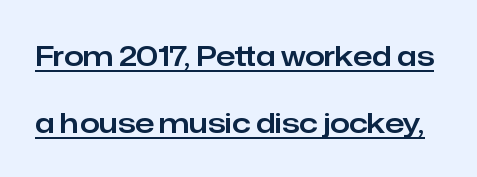
Q: Is the text italic (slanted)? A: No, it is upright.
Q: Is the typeface a serif or a sans-serif typeface? A: Sans-serif.
Q: Is the text underlined? A: Yes.
Q: Is the spacing between letters normal or unusually wide? A: Normal.
Q: Is the spacing between lines tight, normal or loose? A: Loose.
Q: Width (condensed, normal, or wide)? A: Normal.
Q: Stroke contrast? A: Low.
Q: x-height? A: Medium.
Q: Monospaced? A: No.
